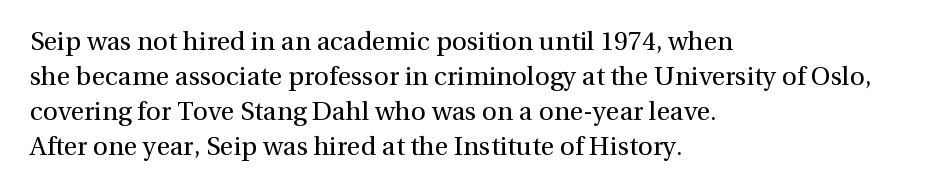
How are the letters spaced? Ordinarily, with no added tracking. Has an underline been added? It has not. Honestly, the row spacing looks completely unremarkable. The font is comparable to plain body text, perhaps lighter. Visually the block forms a straight wall on the left and a jagged coastline on the right.
